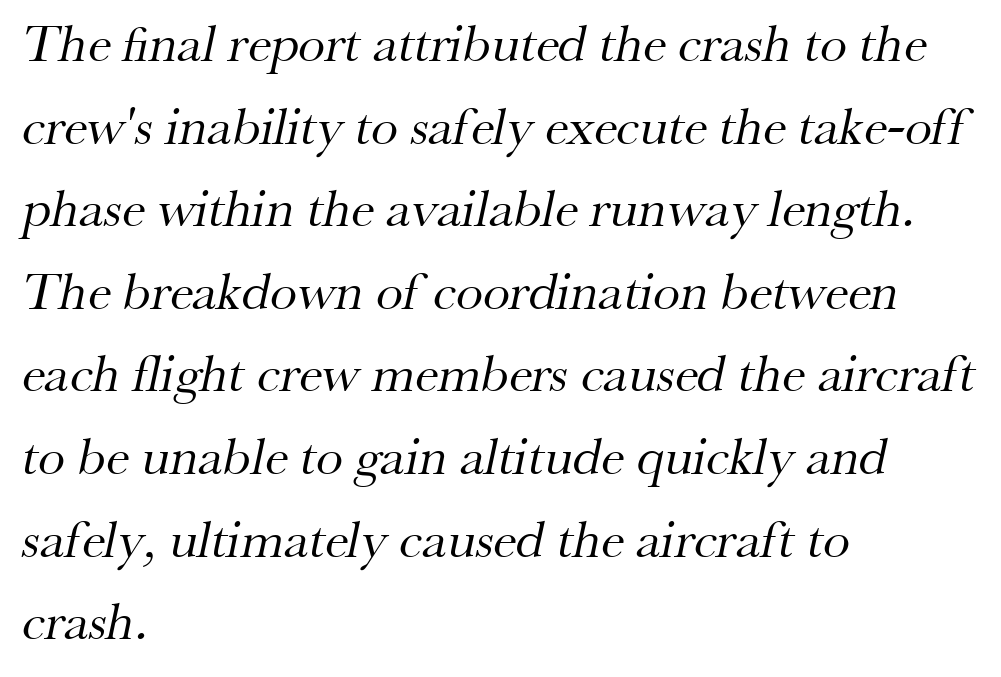
{"serif": "yes", "bold": "no", "weight": "regular", "width": "normal", "stroke_contrast": "medium", "x_height": "small", "monospaced": "no", "underline": "no", "align": "left", "line_spacing": "normal", "line_spacing_ratio": 1.53, "letter_spacing": "normal", "letter_spacing_em": 0.0, "glyph_px": 54}
